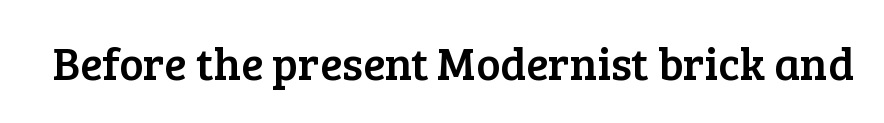
The image shows 46 px serif type, upright; set normal letter spacing, not underlined; low stroke contrast and a medium x-height.
